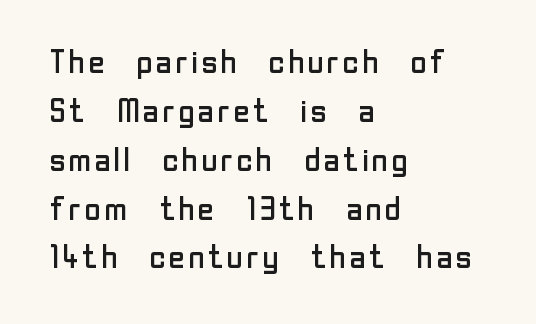
{"serif": "no", "italic": "no", "bold": "no", "weight": "regular", "width": "normal", "stroke_contrast": "low", "x_height": "medium", "monospaced": "no", "underline": "no", "align": "left", "line_spacing": "normal", "line_spacing_ratio": 1.48, "letter_spacing": "normal", "letter_spacing_em": 0.0, "glyph_px": 33}
